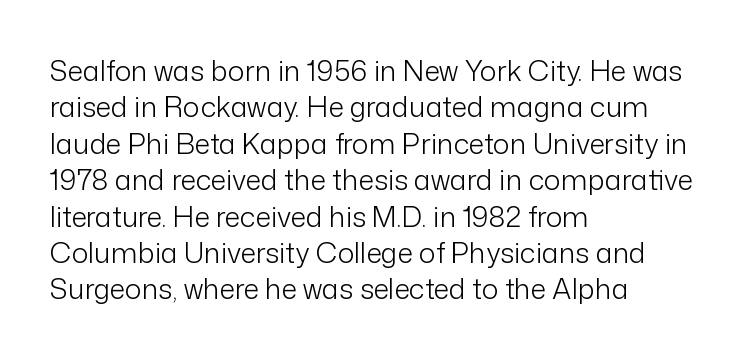
The image shows 28 px light sans-serif type, upright; set left-aligned, normal line spacing (1.3x), normal letter spacing, not underlined; low stroke contrast and a medium x-height.
